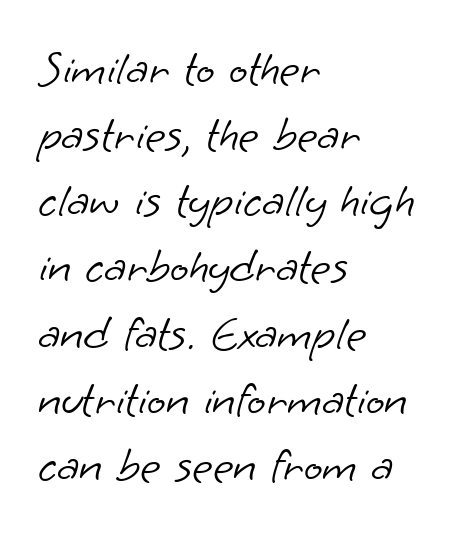
Horizontal bands of white between lines are of average thickness. The letters advance in unequal steps, a hallmark of proportional type. This sample is left-justified, so line endings fall wherever the words run out. Is the type heavy? It reads as light-to-regular instead.
